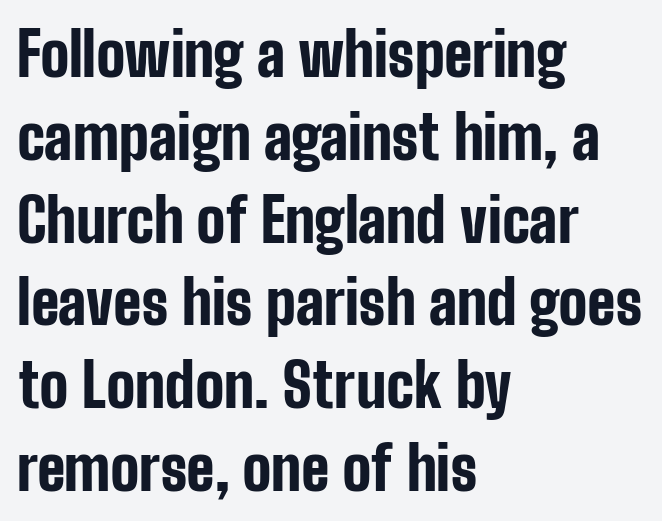
{"serif": "no", "italic": "no", "bold": "yes", "weight": "bold", "width": "condensed", "stroke_contrast": "low", "x_height": "medium", "monospaced": "no", "underline": "no", "align": "left", "line_spacing": "normal", "line_spacing_ratio": 1.38, "letter_spacing": "normal", "letter_spacing_em": 0.0, "glyph_px": 60}
